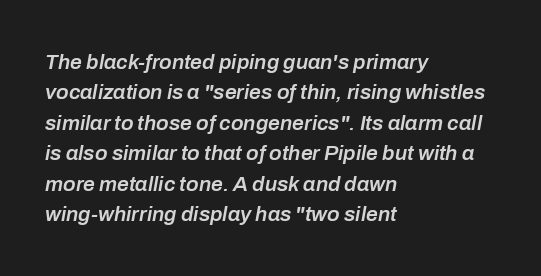
The letters are semibold — heavier than regular but short of a full bold. Tracking here is standard; glyphs follow each other at the usual distance. The passage is arranged the way most books set body copy — flush left. Descenders are the only things crossing below the line.
